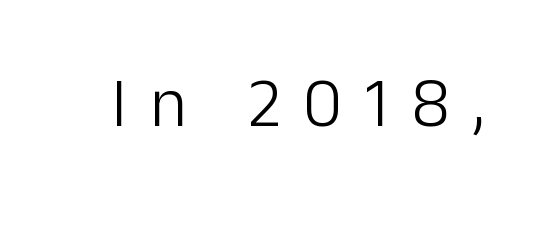
The image shows 70 px light sans-serif type, upright; set unusually wide letter spacing (+0.33 em), not underlined; low stroke contrast and a medium x-height.
